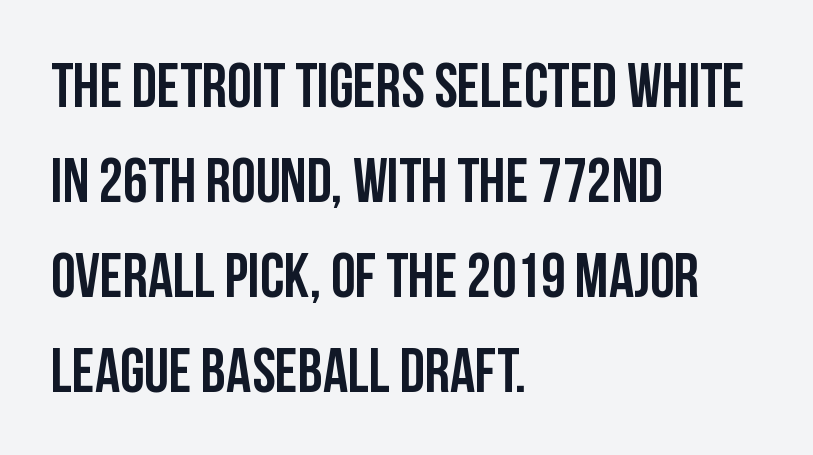
{"serif": "no", "italic": "no", "width": "condensed", "stroke_contrast": "low", "x_height": "large", "monospaced": "no", "underline": "no", "align": "left", "line_spacing": "normal", "line_spacing_ratio": 1.53, "letter_spacing": "normal", "letter_spacing_em": 0.0, "glyph_px": 62}
